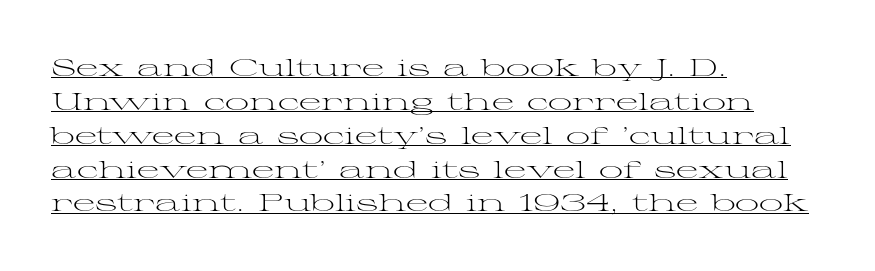
The lettering stays uniformly vertical, giving the passage a roman look. These lines stack with their left ends in a neat column. This rendering features underlined lettering. This block has exactly the height ordinary leading produces. Nobody touched the tracking dial on this one.
